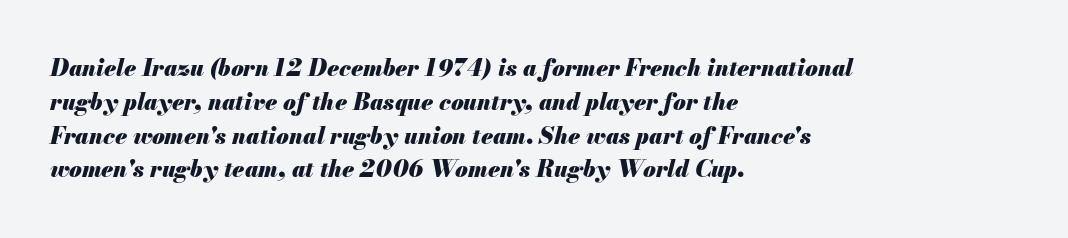
The image shows 23 px bold type, italic (leaning right); set left-aligned, normal line spacing (1.47x), normal letter spacing, not underlined.
